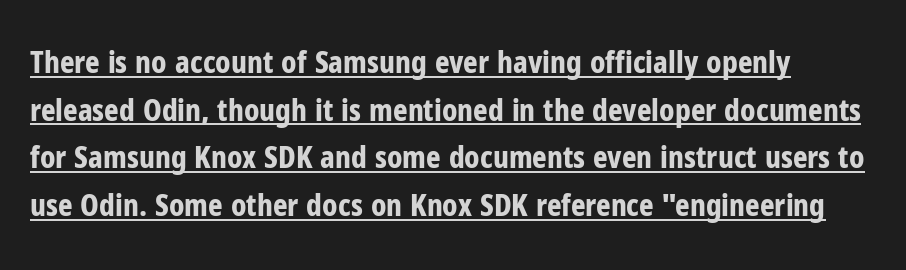
These lines are set flush left with a ragged right edge. When letters stand straight like this, we call the style roman or upright. In terms of weight, the rendering is a true, heavy bold. The string is rendered with underlining switched on. Regarding serifs, this sample does without them.
